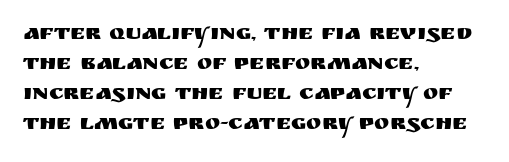
The image shows 23 px text type, upright; set left-aligned, normal line spacing (1.3x), normal letter spacing, not underlined.
